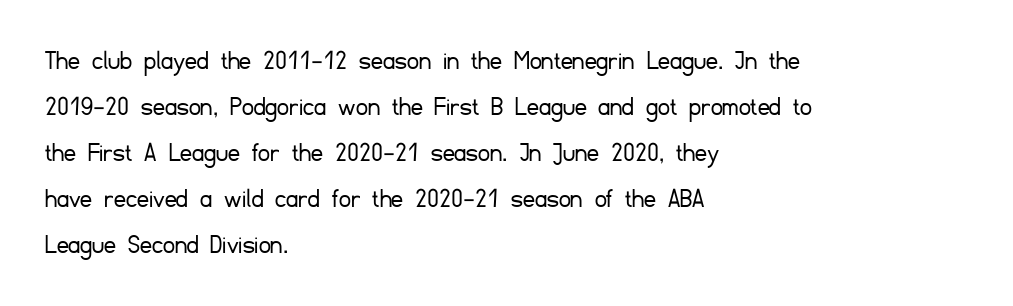
Type without underlining. Look at the tracking — it's just the regular setting, nothing added. A typesetter would mark this as roman, not italic. This is sans-serif lettering, the kind often seen on screens and signage. Each line starts at the same left margin while the right side varies.
